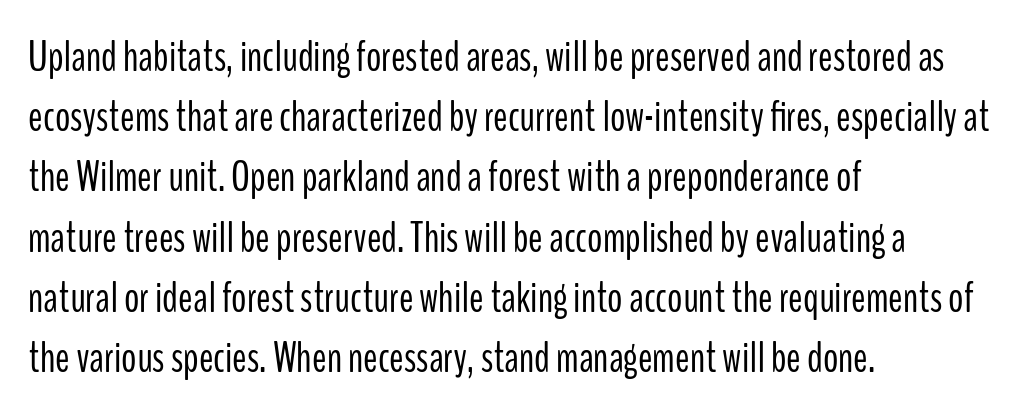
Are there feet on the stems? There aren't — it's a sans. Honestly, the letter spacing is just normal — you wouldn't notice it. Any mark beneath the type? The region is blank. Think standard paragraph weight, or any step lighter than that. Tall strokes in this sample are plumb rather than angled.
